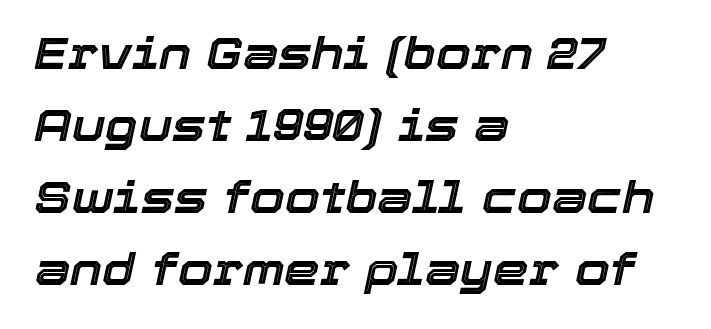
{"italic": "yes", "lean": "right", "slant_degrees": 12, "width": "normal", "x_height": "medium", "monospaced": "no", "underline": "no", "align": "left", "line_spacing": "normal", "line_spacing_ratio": 1.6, "letter_spacing": "normal", "letter_spacing_em": 0.0, "glyph_px": 45}
